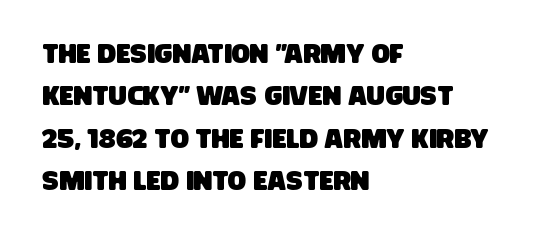
The compositor pushed each line to the left boundary. The passage shown stacks its lines at a standard gap. You could call the tracking neutral — neither tight nor loose. The string is rendered with underlining switched off.
